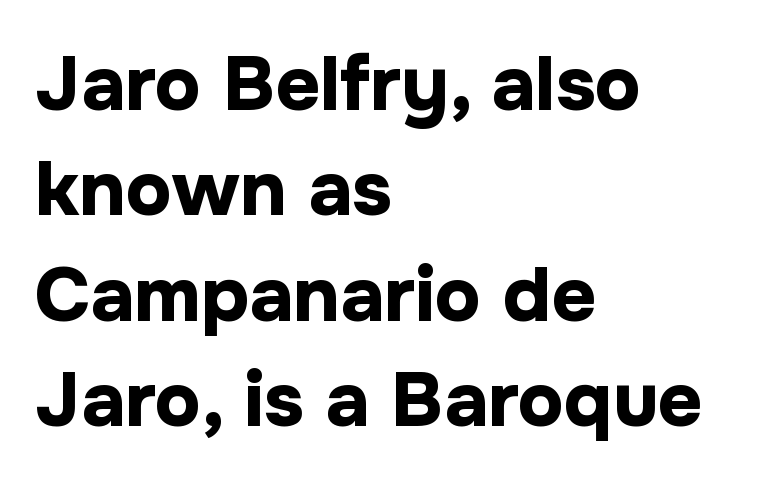
Q: Is the text bold? A: Yes.
Q: Is the text italic (slanted)? A: No, it is upright.
Q: Is the typeface a serif or a sans-serif typeface? A: Sans-serif.
Q: Is the text underlined? A: No.
Q: How is the paragraph aligned? A: Left-aligned.
Q: Is the spacing between letters normal or unusually wide? A: Normal.
Q: Is the spacing between lines tight, normal or loose? A: Normal.
Q: Width (condensed, normal, or wide)? A: Normal.
Q: Stroke contrast? A: Low.
Q: x-height? A: Medium.
Q: Monospaced? A: No.
